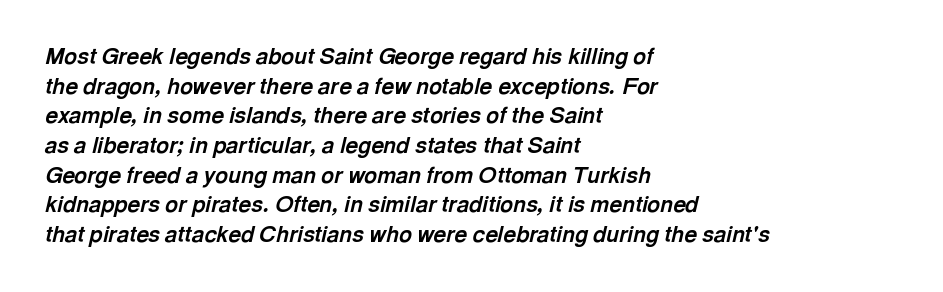
{"italic": "yes", "lean": "right", "slant_degrees": 13, "bold": "yes", "underline": "no", "align": "left", "line_spacing": "normal", "line_spacing_ratio": 1.35, "letter_spacing": "normal", "letter_spacing_em": 0.0, "glyph_px": 22}
